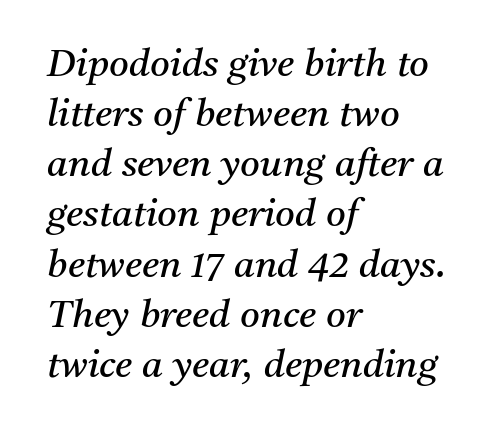
{"serif": "yes", "italic": "yes", "lean": "right", "slant_degrees": 11, "bold": "no", "weight": "regular", "width": "normal", "stroke_contrast": "medium", "x_height": "medium", "monospaced": "no", "underline": "no", "align": "left", "line_spacing": "normal", "line_spacing_ratio": 1.32, "letter_spacing": "normal", "letter_spacing_em": 0.0, "glyph_px": 38}
